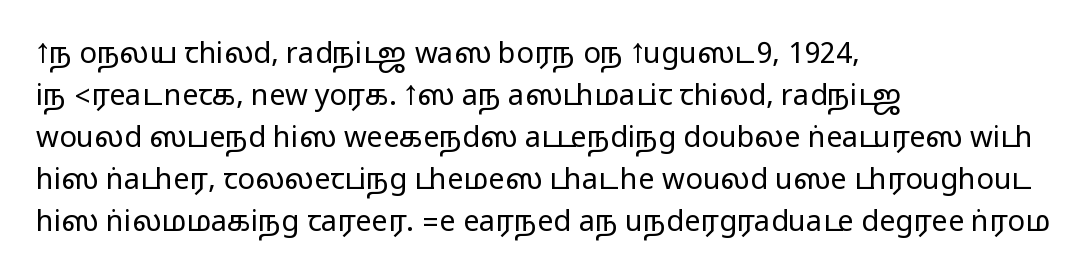
Proportional: the letters do not fall into vertical columns. Visually the block forms a straight wall on the left and a jagged coastline on the right. The text was rendered using a sans face with plain stroke endings. This sample uses plain, unmodified letter spacing. The designer left line spacing at the default.
